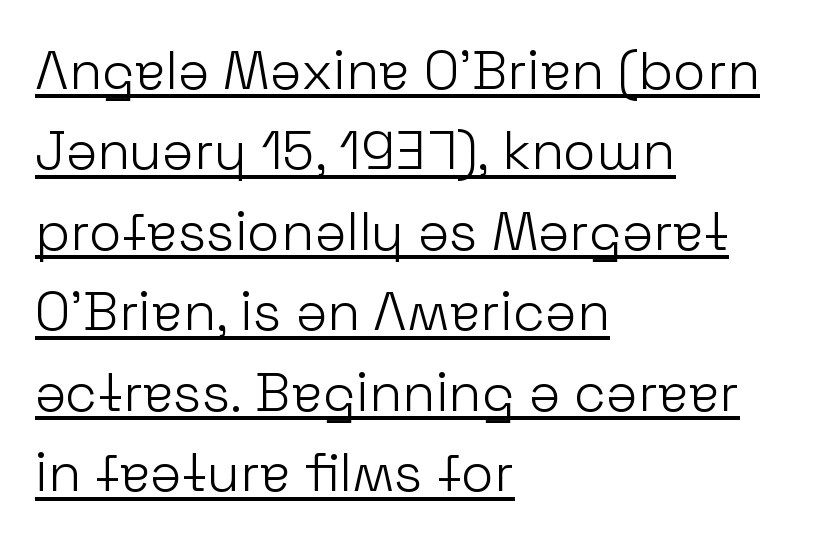
The image shows 54 px light sans-serif type, upright; set left-aligned, normal line spacing (1.49x), normal letter spacing, underlined; low stroke contrast and a medium x-height.
